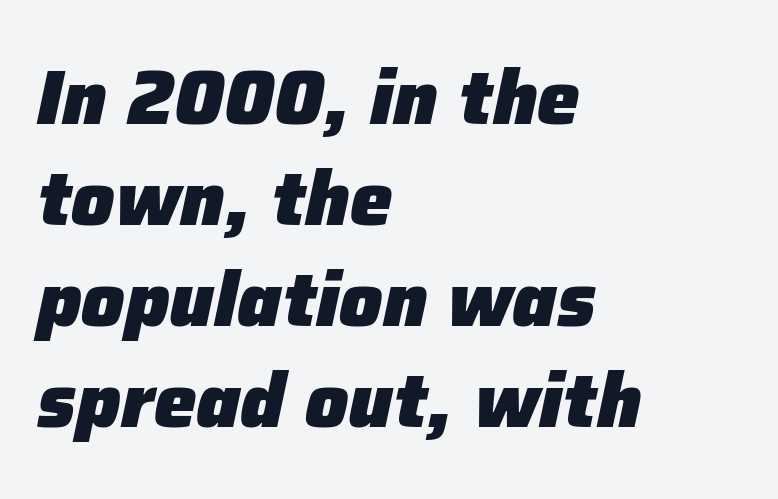
Q: Is the text bold? A: Yes.
Q: Is the text italic (slanted)? A: Yes, it leans right by about 12 degrees.
Q: Is the text underlined? A: No.
Q: How is the paragraph aligned? A: Left-aligned.
Q: Is the spacing between letters normal or unusually wide? A: Normal.
Q: Is the spacing between lines tight, normal or loose? A: Normal.
Q: Width (condensed, normal, or wide)? A: Normal.
Q: Stroke contrast? A: Low.
Q: x-height? A: Medium.
Q: Monospaced? A: No.
